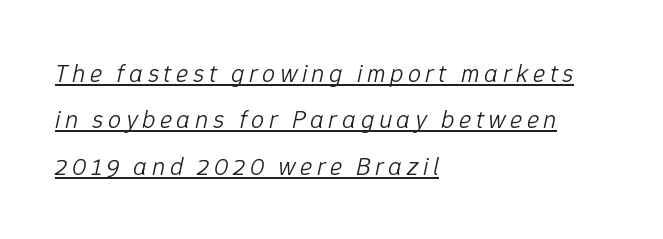
The typography opts for an oblique posture over an upright one. Ink coverage per letter is moderate at most. A typographer would call this underscored text. These lines are set flush left with a ragged right edge.
